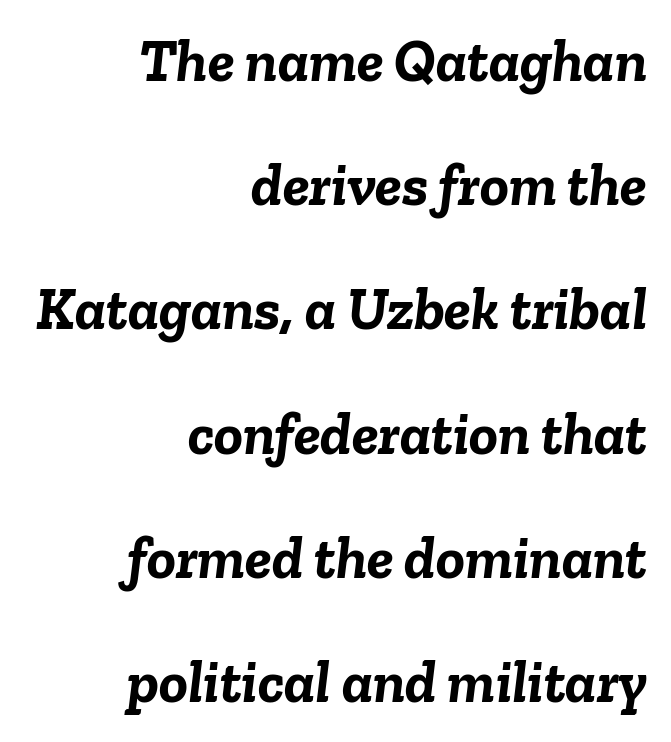
{"italic": "yes", "lean": "right", "slant_degrees": 6, "bold": "yes", "weight": "semibold", "width": "normal", "stroke_contrast": "low", "x_height": "medium", "monospaced": "no", "underline": "no", "align": "right", "line_spacing": "loose", "line_spacing_ratio": 2.07, "letter_spacing": "normal", "letter_spacing_em": 0.0, "glyph_px": 60}
